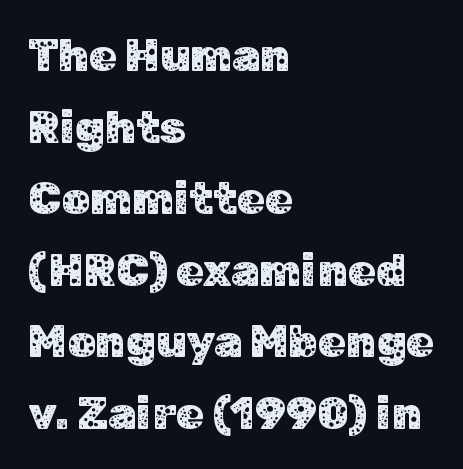
The image shows 45 px sans-serif type, upright; set left-aligned, normal line spacing (1.59x), normal letter spacing, not underlined; low stroke contrast and a medium x-height.
